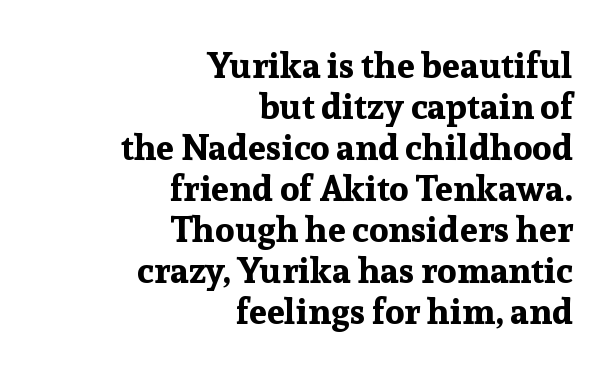
The image shows 36 px bold serif type, upright; set right-aligned, tight line spacing (1.14x), normal letter spacing, not underlined; low stroke contrast and a medium x-height.
